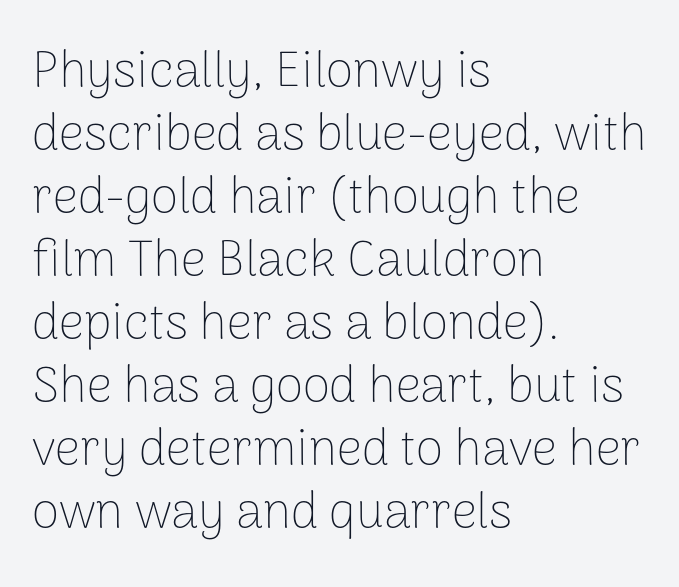
{"serif": "no", "italic": "no", "bold": "no", "weight": "thin", "width": "normal", "stroke_contrast": "low", "x_height": "medium", "monospaced": "no", "underline": "no", "align": "left", "line_spacing": "normal", "line_spacing_ratio": 1.26, "letter_spacing": "normal", "letter_spacing_em": 0.0, "glyph_px": 50}
